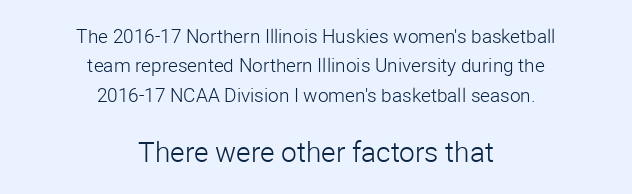
Nobody touched the tracking dial on this one. A typesetter would label this face a sans. The rendering uses a moderate line-height, typical for paragraphs. Varying glyph widths throughout — classic text-font behaviour.
